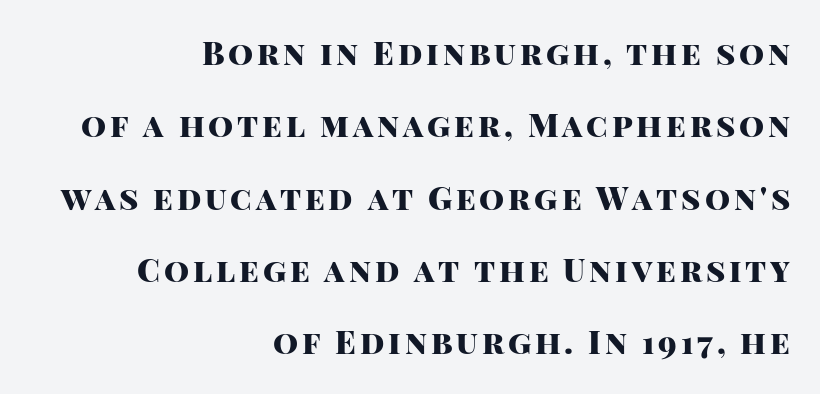
Q: Is the text bold? A: Yes.
Q: Is the text italic (slanted)? A: No, it is upright.
Q: Is the typeface a serif or a sans-serif typeface? A: Sans-serif.
Q: Is the text underlined? A: No.
Q: How is the paragraph aligned? A: Right-aligned.
Q: Is the spacing between lines tight, normal or loose? A: Loose.
Q: Width (condensed, normal, or wide)? A: Normal.
Q: Stroke contrast? A: High.
Q: x-height? A: Large.
Q: Monospaced? A: No.
